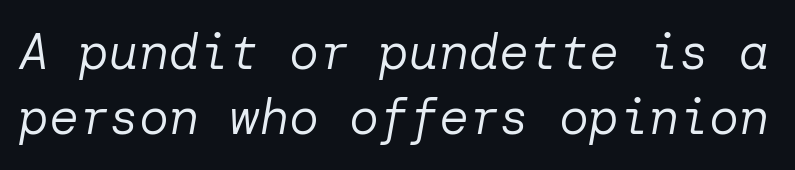
The image shows 50 px regular-weight type, italic (leaning right); set normal line spacing (1.31x), normal letter spacing, not underlined; low stroke contrast and a medium x-height.
